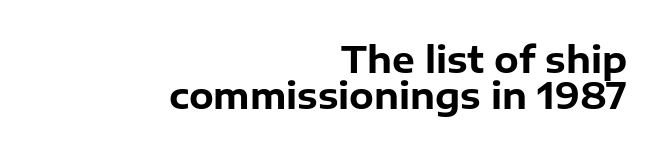
The specimen reads as upright at a glance. These lines are composed in type without serifs. Is the type bold? Yes — the strokes are clearly thick and heavy. The rendering uses natural spacing where letterforms have individual widths.
